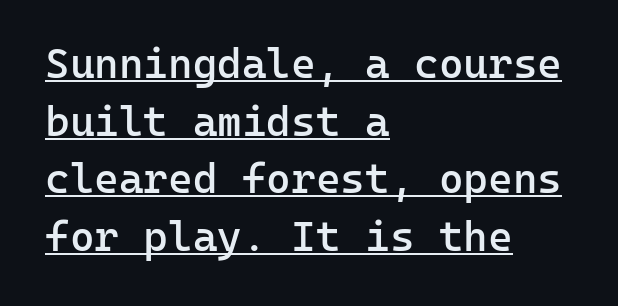
The image shows 42 px semibold sans-serif type, upright, monospaced; set left-aligned, normal line spacing (1.37x), normal letter spacing, underlined; low stroke contrast and a medium x-height.
